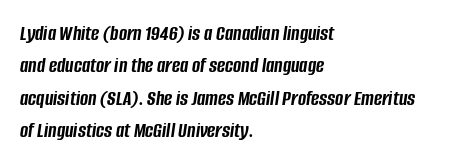
Nobody drew a line under any word here. The glyphs have the mass of a bold cut. Line spacing here is normal. The typography opts for an oblique posture over an upright one.
